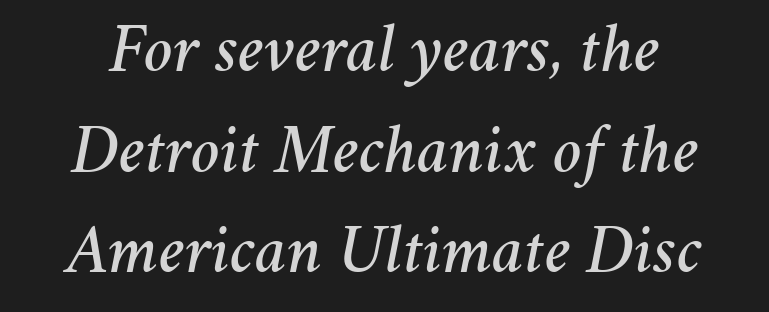
The image shows 69 px text type, italic (leaning right); set normal line spacing (1.46x), normal letter spacing, not underlined; medium stroke contrast and a medium x-height.
